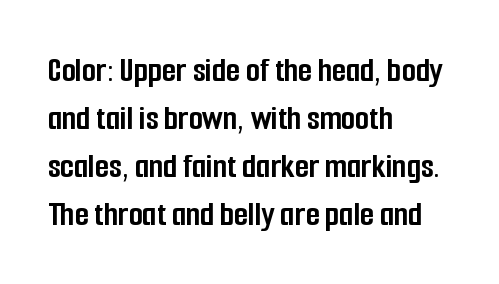
{"serif": "no", "italic": "no", "bold": "yes", "weight": "semibold", "width": "condensed", "stroke_contrast": "low", "x_height": "medium", "monospaced": "no", "underline": "no", "align": "left", "line_spacing": "normal", "line_spacing_ratio": 1.33, "letter_spacing": "normal", "letter_spacing_em": 0.0, "glyph_px": 36}
